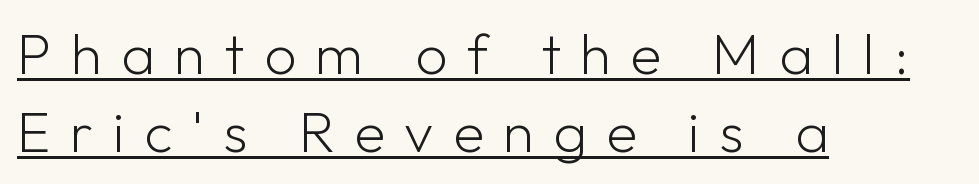
This is sans-serif lettering, the kind often seen on screens and signage. The lettering stays uniformly vertical, giving the passage a roman look. The face used here is rendered with a markedly widened letterfit. Note the varied advance widths — an 'i' is clearly narrower than an 'm'. Interline gaps are of average width in this sample. The passage shown is not bold in any degree.
